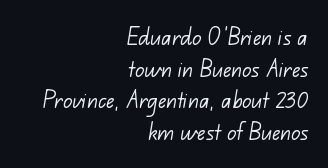
{"bold": "no", "underline": "no", "align": "right", "line_spacing_ratio": 1.17, "letter_spacing": "normal", "letter_spacing_em": 0.0, "glyph_px": 27}
